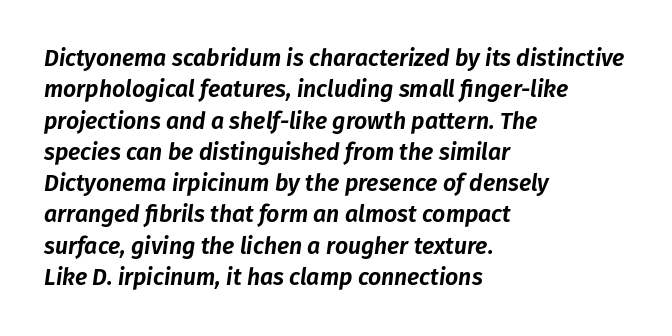
The image shows 23 px text type, italic (leaning right); set left-aligned, normal line spacing (1.36x), normal letter spacing, not underlined.
